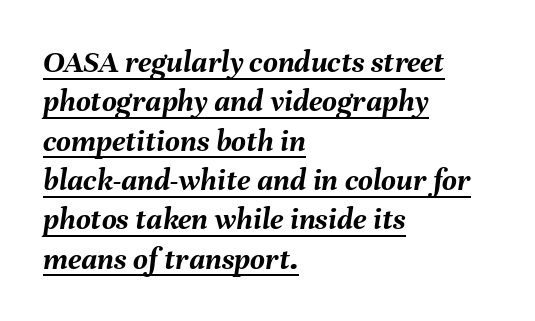
In terms of letterspacing, this is plain default setting. The lines are quadded left. Students, this is bold: see how much ink each stroke carries. Somebody hit Ctrl+U on this one — the words are underlined. Style check: oblique.
